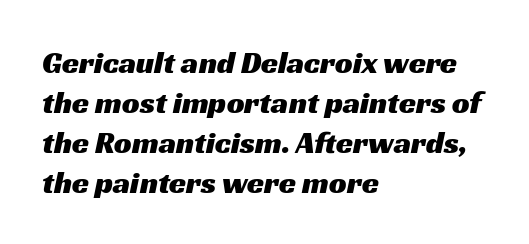
Leading matches the norm, producing a regular column. In terms of letterform style, serifs are entirely absent. Short and long lines alike share a common starting point at left. The letters advance in unequal steps, a hallmark of proportional type. Spacing between characters is what you'd get straight out of the box.
